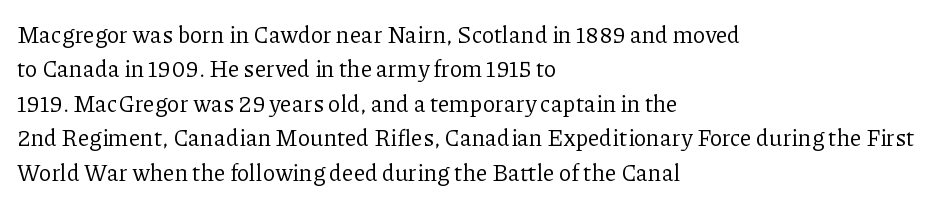
Observe the ordinary spacing: letters are neighbours, not strangers. Only glyphs here, with clear space below each row. Honestly, the row spacing looks completely unremarkable. No letter is thick-stroked: the sample isn't bold.
